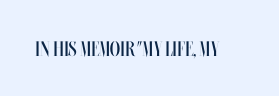
The passage shown is not underscored anywhere. The font's upright variant was chosen for this text. Stems here are at most as thick as an everyday book face. Observe the ordinary spacing: letters are neighbours, not strangers.
